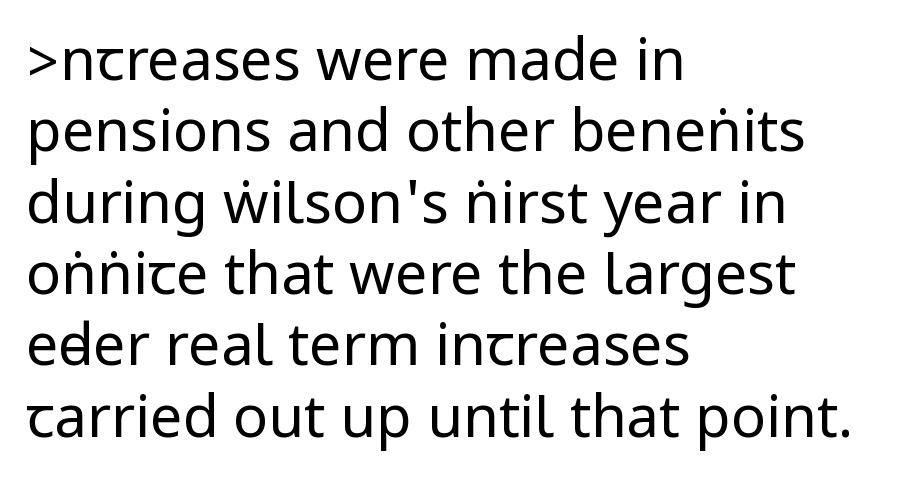
No feet cap the strokes, marking this as sans-serif type. Unlike italic type, these characters show no tilt at all. On a weight scale, this lands at 450 or below. Short note: letters normally spaced. Honestly, there is no underline to notice here at all.
